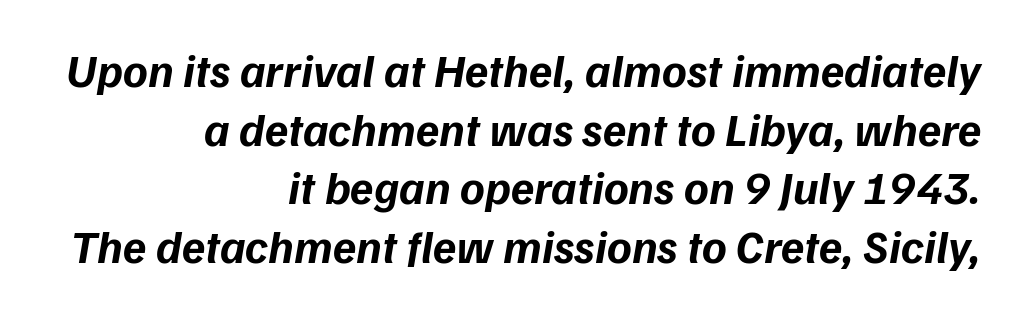
Q: Is the text bold? A: Yes.
Q: Is the typeface a serif or a sans-serif typeface? A: Sans-serif.
Q: Is the text underlined? A: No.
Q: How is the paragraph aligned? A: Right-aligned.
Q: Is the spacing between letters normal or unusually wide? A: Normal.
Q: Is the spacing between lines tight, normal or loose? A: Normal.
Q: Width (condensed, normal, or wide)? A: Normal.
Q: Stroke contrast? A: Low.
Q: x-height? A: Medium.
Q: Monospaced? A: No.
